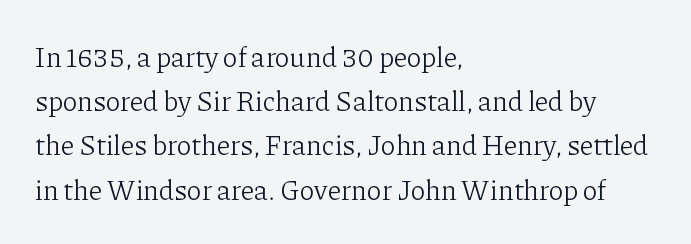
Q: Is the text bold? A: No.
Q: Is the text italic (slanted)? A: No, it is upright.
Q: Is the typeface a serif or a sans-serif typeface? A: Serif.
Q: Is the text underlined? A: No.
Q: How is the paragraph aligned? A: Left-aligned.
Q: Is the spacing between letters normal or unusually wide? A: Normal.
Q: Is the spacing between lines tight, normal or loose? A: Normal.
Q: Width (condensed, normal, or wide)? A: Normal.
Q: Stroke contrast? A: Low.
Q: x-height? A: Medium.
Q: Monospaced? A: No.
